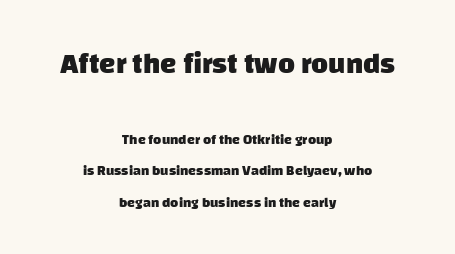
The image shows 29 px heavy sans-serif type; set centered, loose line spacing (2.26x), normal letter spacing, not underlined; the first (top) block is 2.07x larger; low stroke contrast and a large x-height.
